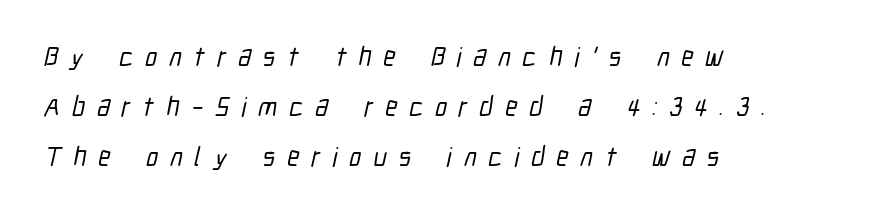
How are the letters spaced? Widely, with obvious added tracking. Notice how the passage keeps a crisp vertical edge on the left only. Descender tails drop into unmarked territory.
